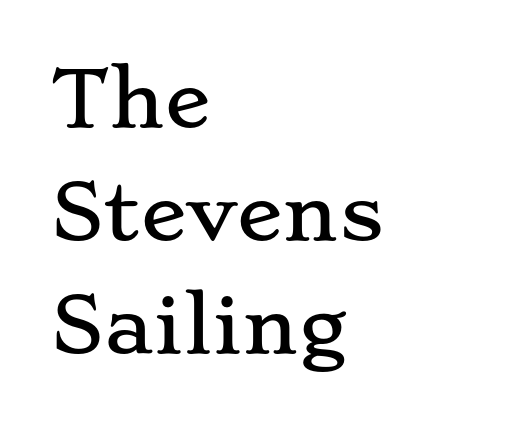
{"serif": "yes", "italic": "no", "width": "wide", "stroke_contrast": "low", "x_height": "small", "monospaced": "no", "underline": "no", "align": "left", "line_spacing": "normal", "line_spacing_ratio": 1.49, "letter_spacing": "normal", "letter_spacing_em": 0.0, "glyph_px": 76}
